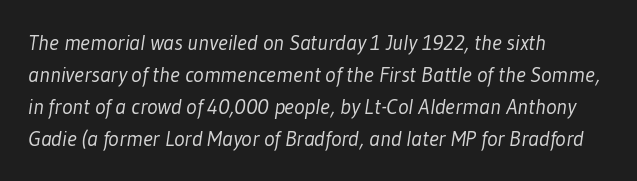
The image shows 22 px text type; set left-aligned, normal line spacing (1.46x), normal letter spacing, not underlined.
